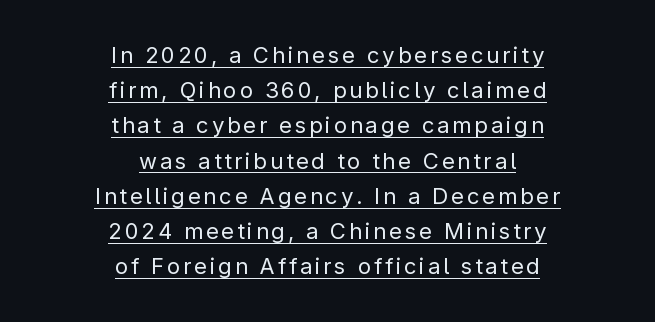
The image shows 22 px text type, upright; set centered, normal line spacing (1.6x), underlined.
